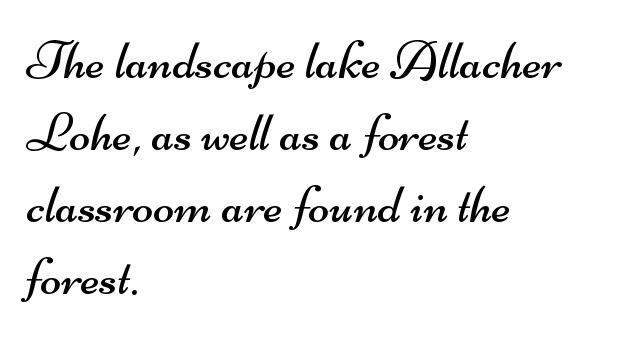
The designer went with a sans here, leaving each stem footless. Quick note: underline off. The paragraph shown leans on its left margin. The vertical gap from one line to the next is medium.
